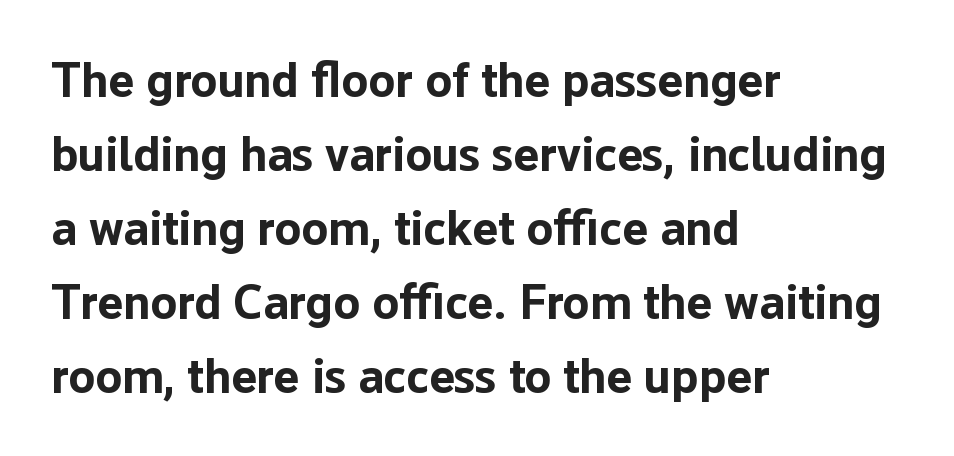
The rag falls on the right side of this text block. In terms of letterspacing, this is plain default setting. A clean baseline with only descenders dipping below it. Posture: straight, roman, zero tilt.
